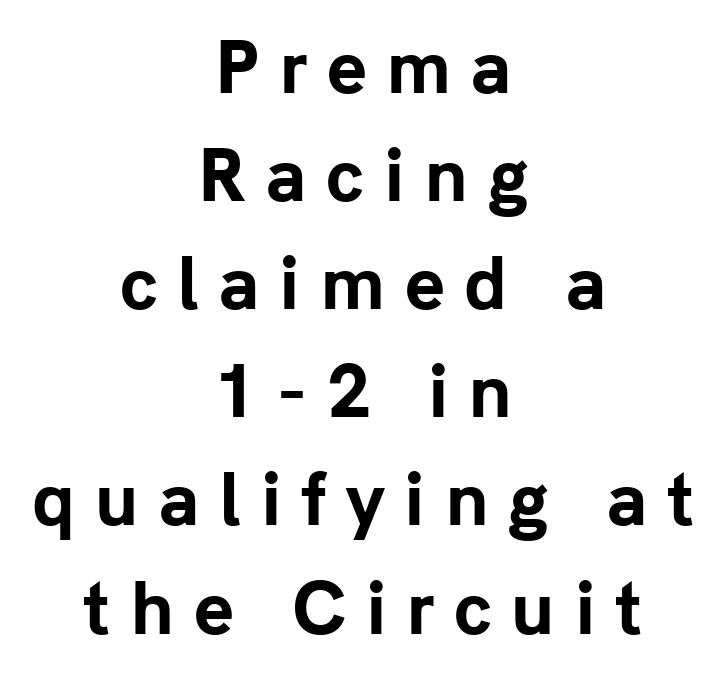
{"serif": "no", "italic": "no", "bold": "yes", "weight": "bold", "width": "normal", "stroke_contrast": "low", "x_height": "medium", "monospaced": "no", "underline": "no", "align": "center", "line_spacing": "normal", "line_spacing_ratio": 1.59, "letter_spacing": "wide", "letter_spacing_em": 0.29, "glyph_px": 68}
